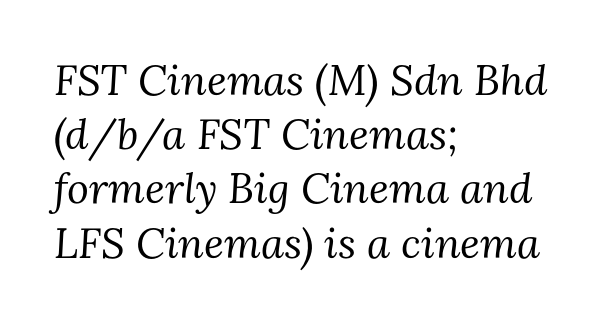
Descender tails drop into unmarked territory. Does the copy run flush right? No — it runs flush left. A quiet, ordinary-to-light weight characterises the typeface. A typesetter would call this zero additional tracking.
